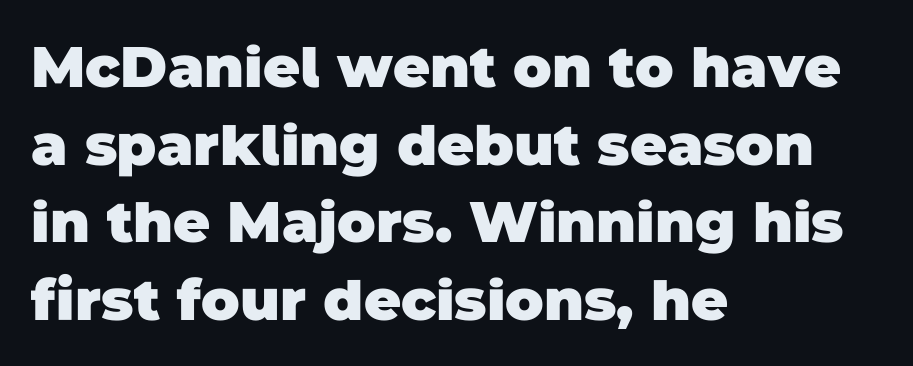
Q: Is the text bold? A: Yes.
Q: Is the typeface a serif or a sans-serif typeface? A: Sans-serif.
Q: Is the text underlined? A: No.
Q: How is the paragraph aligned? A: Left-aligned.
Q: Is the spacing between letters normal or unusually wide? A: Normal.
Q: Is the spacing between lines tight, normal or loose? A: Normal.
Q: Width (condensed, normal, or wide)? A: Normal.
Q: Stroke contrast? A: Low.
Q: x-height? A: Large.
Q: Monospaced? A: No.
